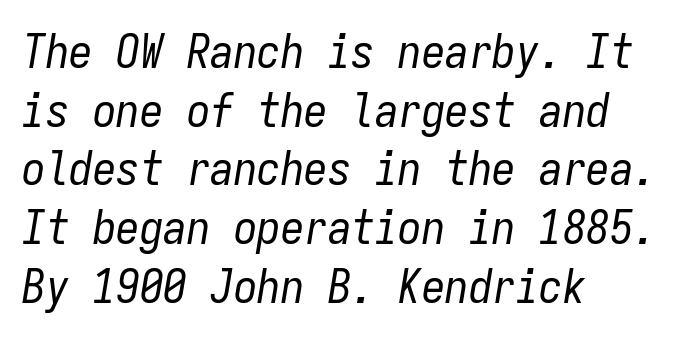
The rendering uses typewriter-style spacing with identical character cells. It's the slanting kind of type. Typeset ragged right — the left edge is the straight one. Weight class: somewhere from thin through regular.
